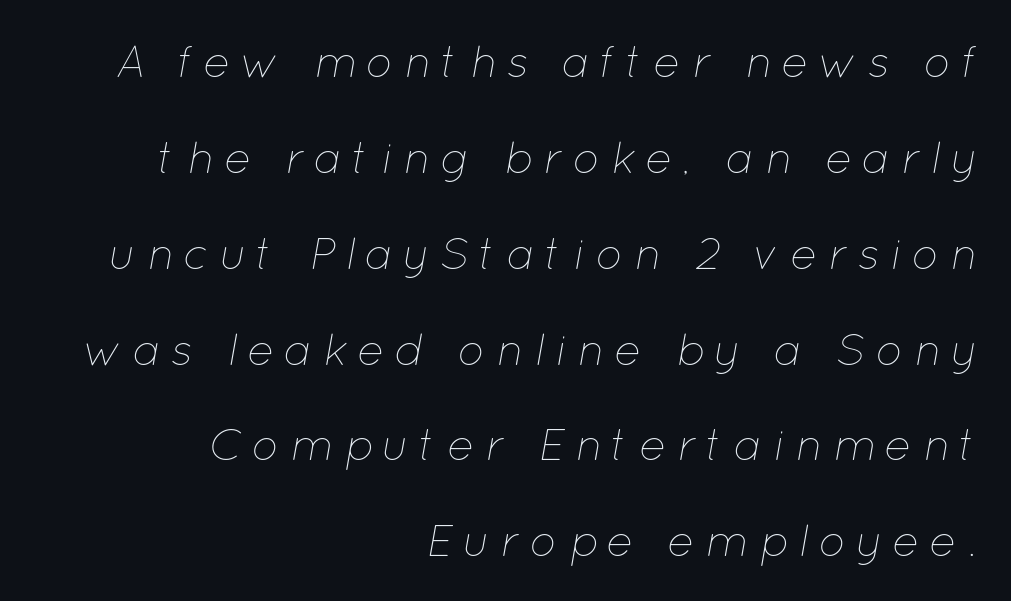
Q: Is the text bold? A: No.
Q: Is the text italic (slanted)? A: Yes, it leans right by about 12 degrees.
Q: Is the text underlined? A: No.
Q: How is the paragraph aligned? A: Right-aligned.
Q: Is the spacing between letters normal or unusually wide? A: Unusually wide.
Q: Is the spacing between lines tight, normal or loose? A: Loose.
Q: Width (condensed, normal, or wide)? A: Normal.
Q: Stroke contrast? A: Low.
Q: x-height? A: Medium.
Q: Monospaced? A: No.
